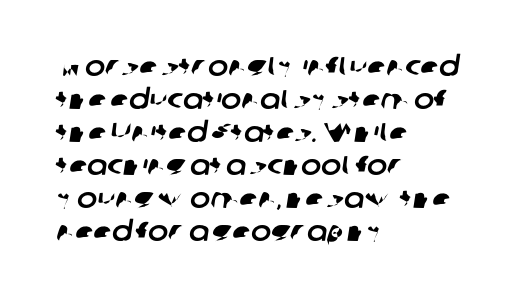
Descenders are the only things crossing below the line. Reading down the block, your eye returns to a fixed left position each line. Compared with typical body copy, the letter spacing here is the same.
